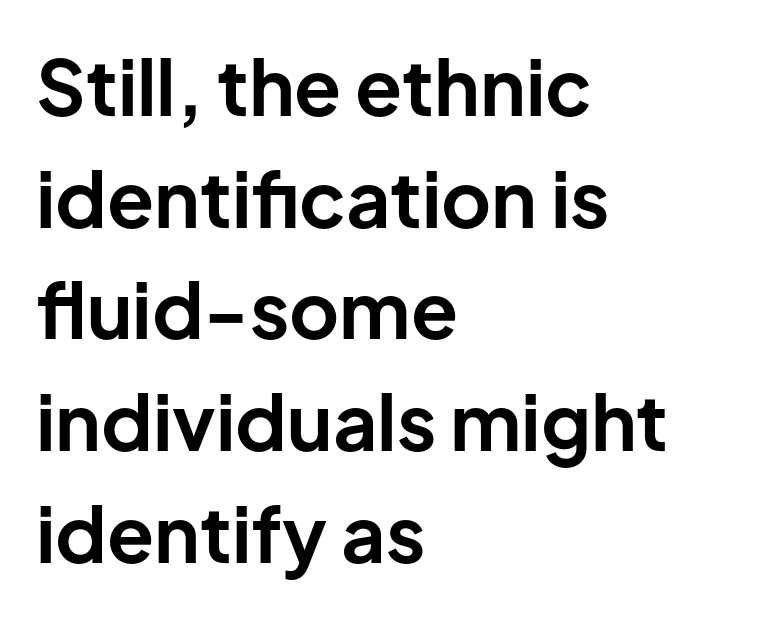
Q: Is the text bold? A: Yes.
Q: Is the text italic (slanted)? A: No, it is upright.
Q: Is the typeface a serif or a sans-serif typeface? A: Sans-serif.
Q: Is the text underlined? A: No.
Q: How is the paragraph aligned? A: Left-aligned.
Q: Is the spacing between letters normal or unusually wide? A: Normal.
Q: Is the spacing between lines tight, normal or loose? A: Normal.
Q: Width (condensed, normal, or wide)? A: Normal.
Q: Stroke contrast? A: Low.
Q: x-height? A: Medium.
Q: Monospaced? A: No.
